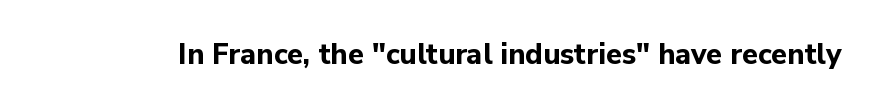
{"serif": "no", "italic": "no", "bold": "yes", "weight": "bold", "width": "normal", "stroke_contrast": "low", "x_height": "medium", "monospaced": "no", "underline": "no", "letter_spacing": "normal", "letter_spacing_em": 0.0, "glyph_px": 29}
